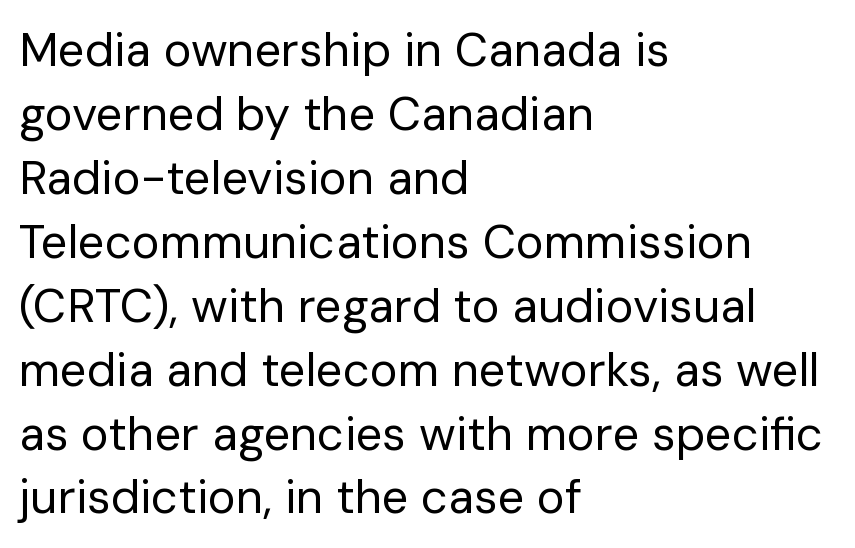
{"serif": "no", "italic": "no", "bold": "no", "weight": "regular", "width": "normal", "stroke_contrast": "low", "x_height": "medium", "monospaced": "no", "underline": "no", "align": "left", "line_spacing": "normal", "line_spacing_ratio": 1.36, "letter_spacing": "normal", "letter_spacing_em": 0.0, "glyph_px": 47}
